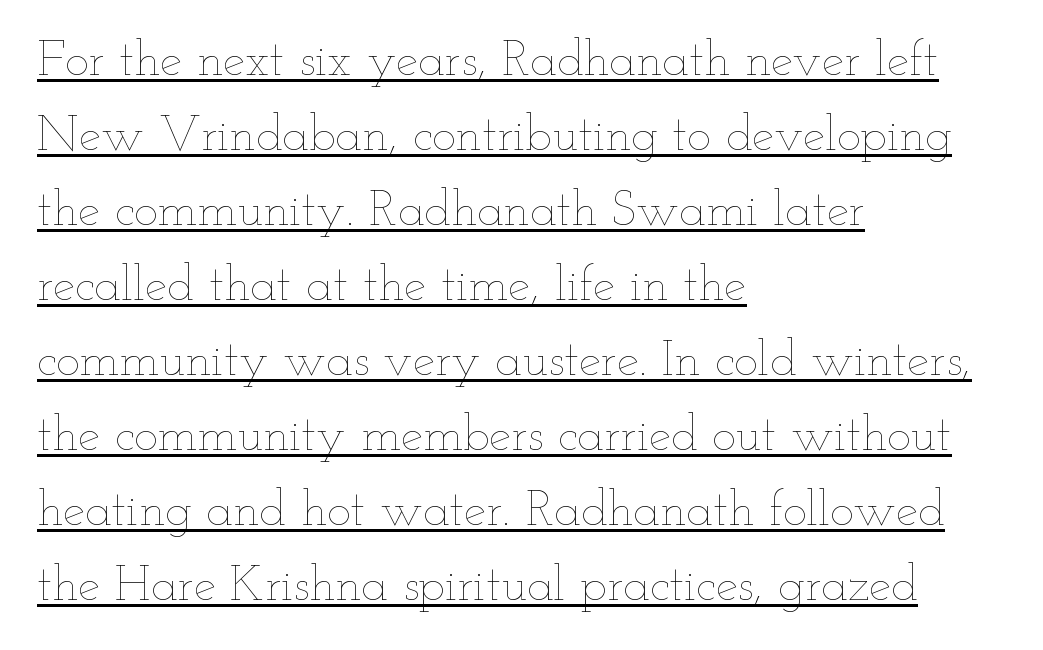
{"italic": "no", "bold": "no", "weight": "thin", "width": "wide", "stroke_contrast": "low", "x_height": "small", "monospaced": "no", "underline": "yes", "align": "left", "line_spacing": "normal", "line_spacing_ratio": 1.5, "letter_spacing": "normal", "letter_spacing_em": 0.0, "glyph_px": 50}
